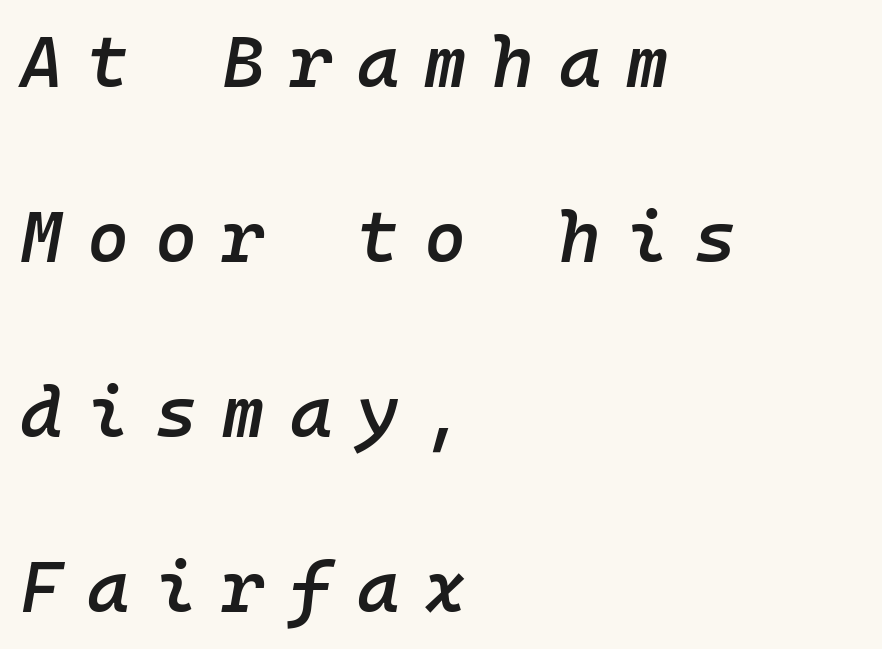
Q: Is the text bold? A: Semi-bold.
Q: Is the text italic (slanted)? A: Yes, it leans right by about 10 degrees.
Q: Is the text underlined? A: No.
Q: How is the paragraph aligned? A: Left-aligned.
Q: Is the spacing between letters normal or unusually wide? A: Unusually wide.
Q: Is the spacing between lines tight, normal or loose? A: Loose.
Q: Width (condensed, normal, or wide)? A: Normal.
Q: Stroke contrast? A: Low.
Q: x-height? A: Medium.
Q: Monospaced? A: Yes.
